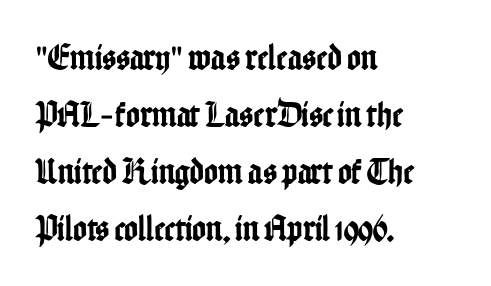
Stroke terminals: plain, sans-serif. Quick note: not italic, upright. Note the varied advance widths — an 'i' is clearly narrower than an 'm'. Each new line begins a customary step beneath the previous one. The zone under the glyphs is completely vacant.
